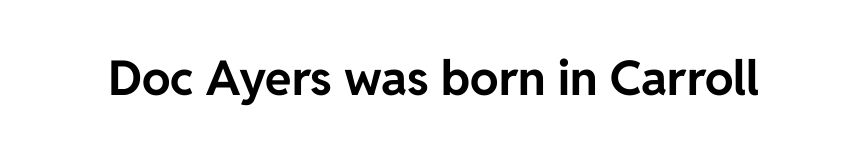
The image shows 48 px bold sans-serif type, upright; set normal letter spacing, not underlined; low stroke contrast and a medium x-height.
